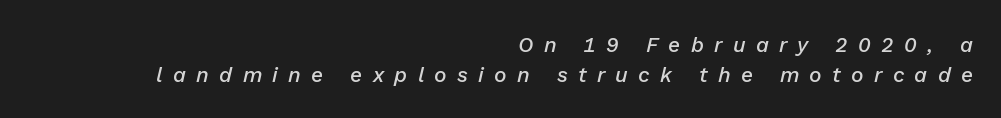
The image shows 21 px text type, italic (leaning right); set right-aligned, normal line spacing (1.42x), unusually wide letter spacing (+0.49 em), not underlined.
